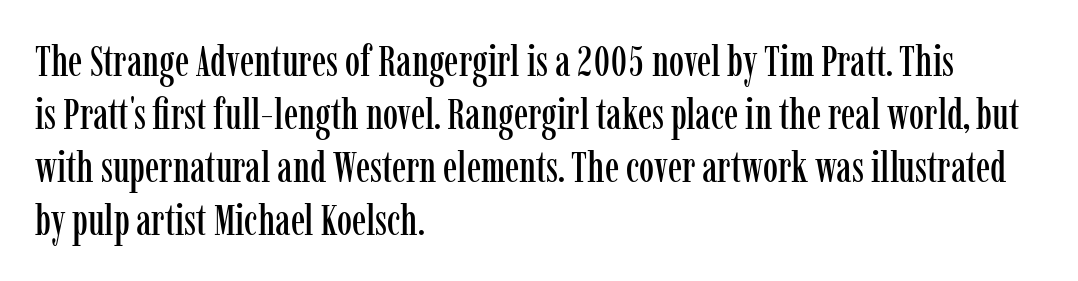
Italic? Not at all — the glyphs are vertical. You could not count columns in this text — the font is proportionally spaced. Beneath every word, the page is bare. Look at the bottom of the vertical strokes: they flare into serifs here.
